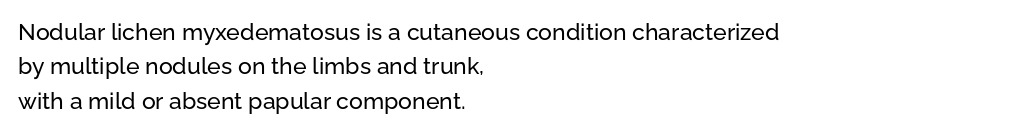
If you drew a ruler down the left edge, every line would touch it. Any mark beneath the type? The region is blank. Vertical spacing — default. It's the straight-up-and-down kind of type.
